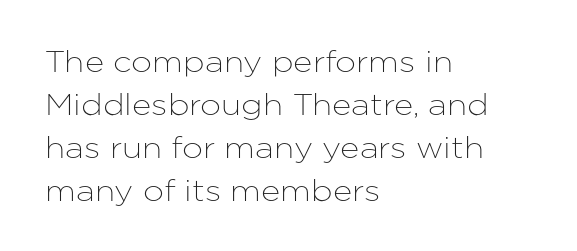
{"serif": "no", "italic": "no", "width": "normal", "stroke_contrast": "low", "x_height": "medium", "monospaced": "no", "underline": "no", "align": "left", "line_spacing": "normal", "line_spacing_ratio": 1.43, "letter_spacing": "normal", "letter_spacing_em": 0.0, "glyph_px": 30}
